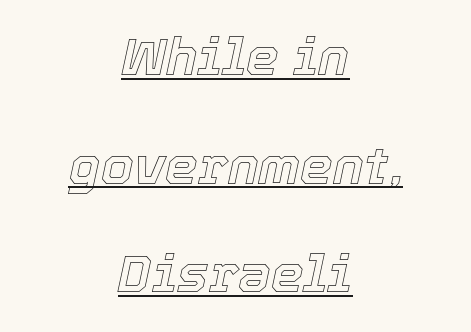
{"italic": "yes", "lean": "right", "slant_degrees": 12, "width": "normal", "x_height": "medium", "monospaced": "no", "underline": "yes", "align": "center", "line_spacing": "loose", "line_spacing_ratio": 2.09, "letter_spacing": "normal", "letter_spacing_em": 0.0, "glyph_px": 52}
